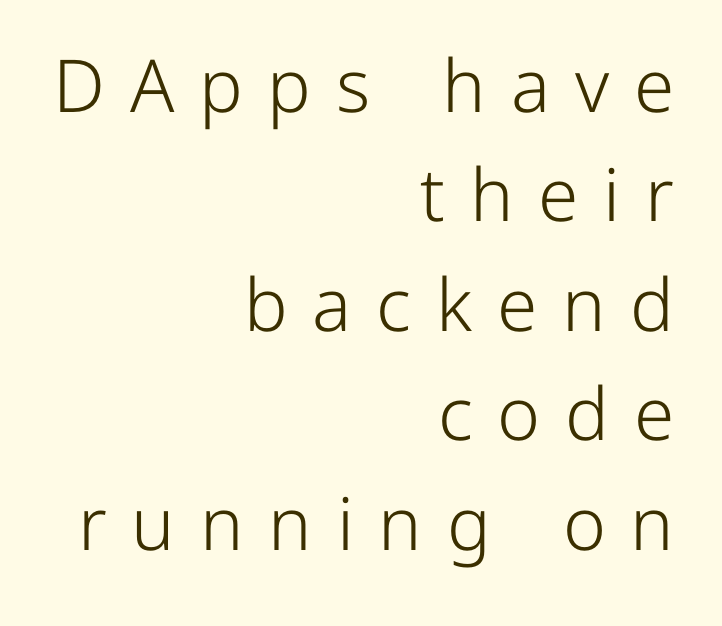
Q: Is the text bold? A: No.
Q: Is the text italic (slanted)? A: No, it is upright.
Q: Is the typeface a serif or a sans-serif typeface? A: Sans-serif.
Q: Is the text underlined? A: No.
Q: How is the paragraph aligned? A: Right-aligned.
Q: Is the spacing between letters normal or unusually wide? A: Unusually wide.
Q: Is the spacing between lines tight, normal or loose? A: Normal.
Q: Width (condensed, normal, or wide)? A: Normal.
Q: Stroke contrast? A: Low.
Q: x-height? A: Medium.
Q: Monospaced? A: No.
